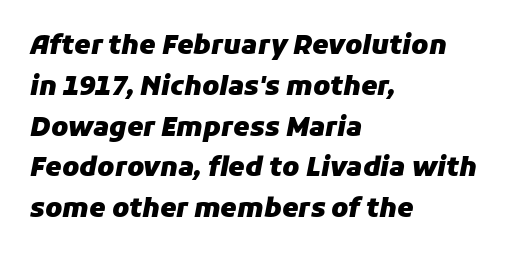
The image shows 26 px bold type, italic (leaning right); set left-aligned, normal line spacing (1.57x), normal letter spacing, not underlined.
